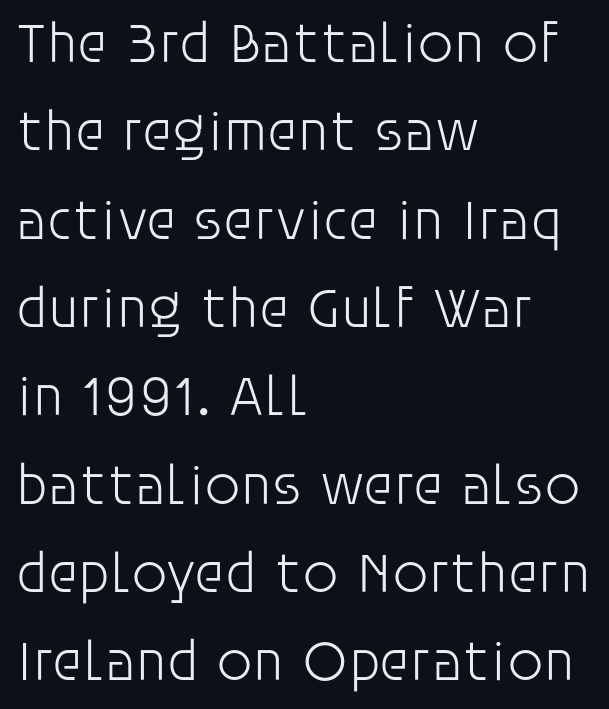
The image shows 57 px light sans-serif type, upright; set left-aligned, normal line spacing (1.55x), normal letter spacing, not underlined; low stroke contrast and a large x-height.
